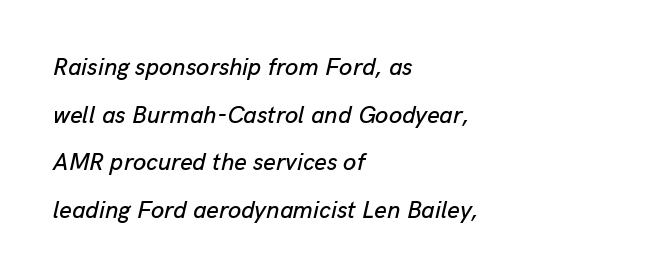
The image shows 24 px text type, italic (leaning right); set left-aligned, loose line spacing (1.98x), normal letter spacing, not underlined.
